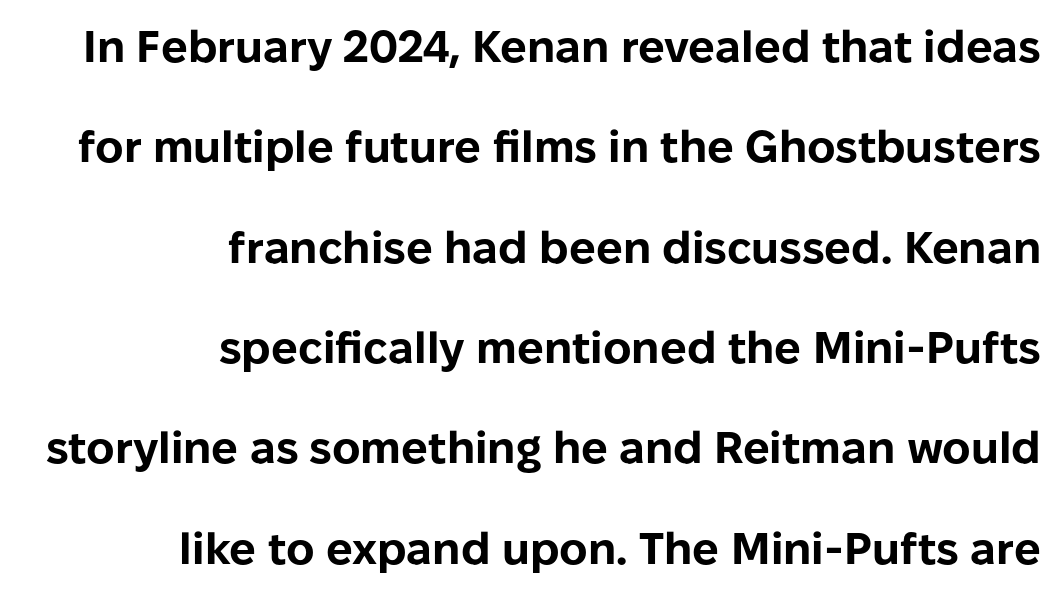
One-word summary of the alignment: right. Check where the strokes stop: nothing finishes them off — pure sans. These lines carry a lot of weight — the face is fully bold. Widely set lines give the paragraph a tall, airy silhouette. Only glyphs here, with clear space below each row.
